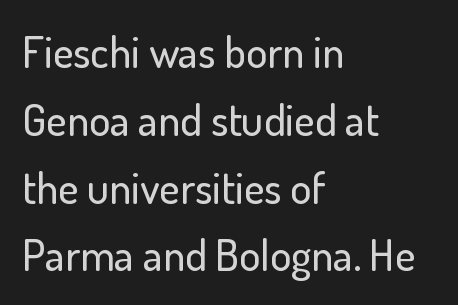
{"serif": "no", "italic": "no", "width": "normal", "stroke_contrast": "low", "x_height": "small", "monospaced": "no", "underline": "no", "align": "left", "line_spacing": "normal", "line_spacing_ratio": 1.54, "letter_spacing": "normal", "letter_spacing_em": 0.0, "glyph_px": 44}
